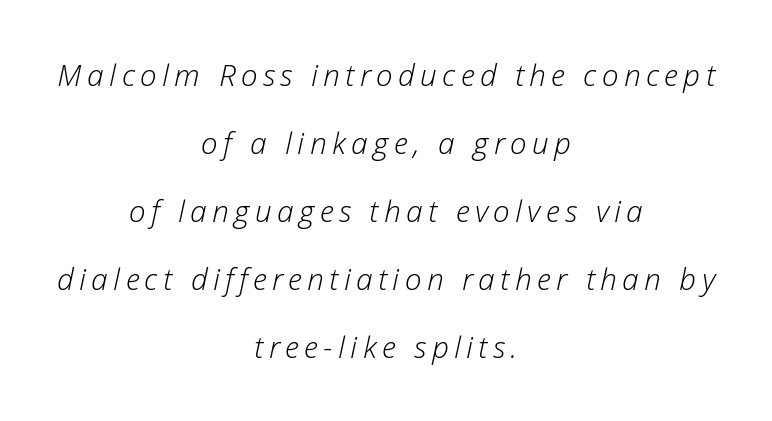
The image shows 30 px light type, italic (leaning right); set centered, loose line spacing (2.27x), not underlined; low stroke contrast and a medium x-height.
